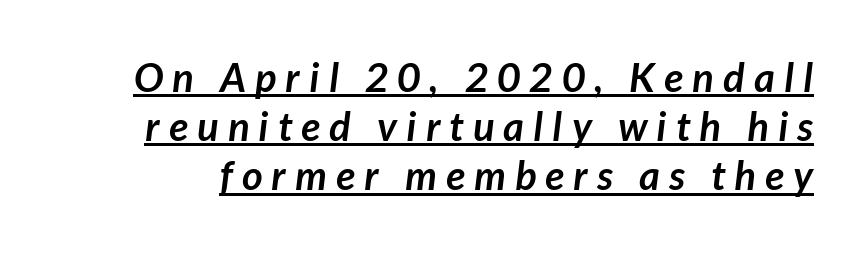
{"serif": "no", "bold": "yes", "weight": "semibold", "width": "normal", "stroke_contrast": "low", "x_height": "medium", "monospaced": "no", "underline": "yes", "line_spacing_ratio": 1.23, "letter_spacing": "wide", "letter_spacing_em": 0.23, "glyph_px": 40}
